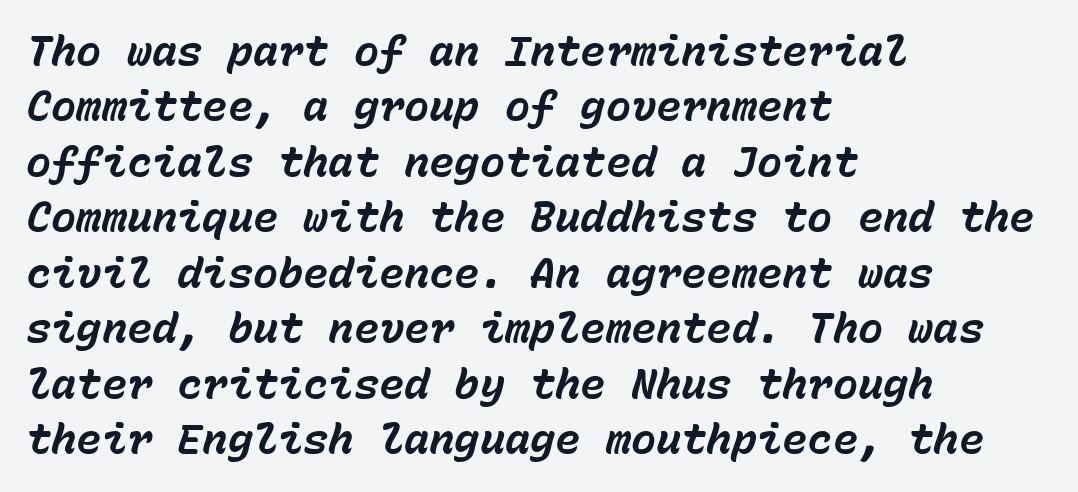
Q: Is the text bold? A: Yes.
Q: Is the text italic (slanted)? A: Yes, it leans right by about 15 degrees.
Q: Is the text underlined? A: No.
Q: How is the paragraph aligned? A: Left-aligned.
Q: Is the spacing between letters normal or unusually wide? A: Normal.
Q: Is the spacing between lines tight, normal or loose? A: Normal.
Q: Width (condensed, normal, or wide)? A: Normal.
Q: Stroke contrast? A: Low.
Q: x-height? A: Medium.
Q: Monospaced? A: Yes.
